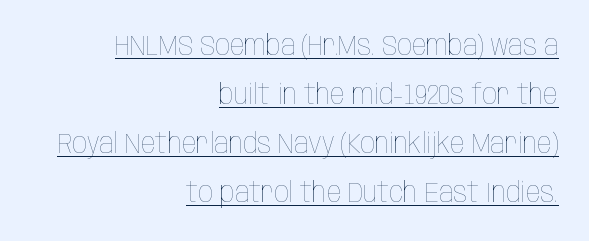
{"italic": "no", "bold": "no", "weight": "thin", "width": "condensed", "stroke_contrast": "low", "x_height": "large", "monospaced": "no", "underline": "yes", "align": "right", "line_spacing": "normal", "line_spacing_ratio": 1.69, "letter_spacing": "normal", "letter_spacing_em": 0.0, "glyph_px": 29}
